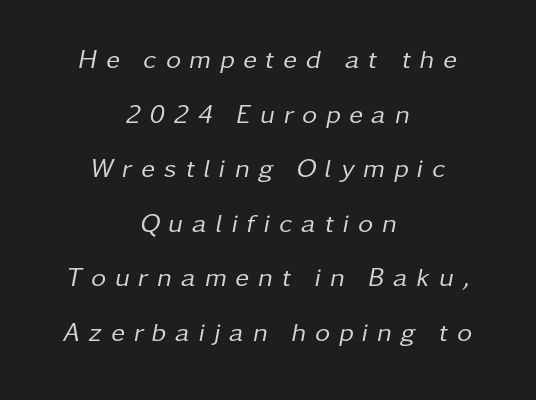
{"italic": "yes", "lean": "right", "slant_degrees": 11, "bold": "no", "underline": "no", "align": "center", "line_spacing": "loose", "line_spacing_ratio": 2.1, "letter_spacing": "wide", "letter_spacing_em": 0.34, "glyph_px": 26}
